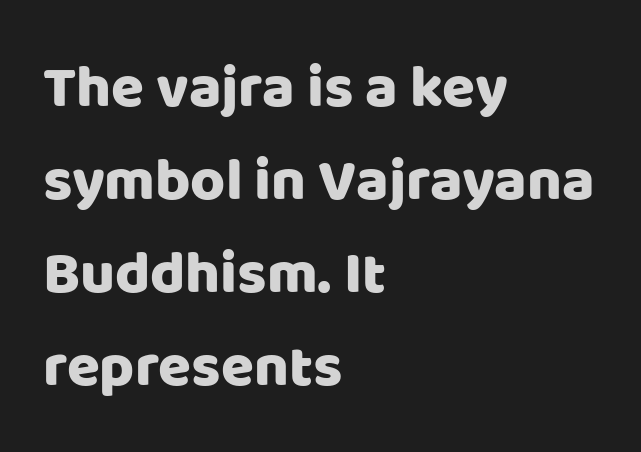
Q: Is the text italic (slanted)? A: No, it is upright.
Q: Is the typeface a serif or a sans-serif typeface? A: Sans-serif.
Q: Is the text underlined? A: No.
Q: How is the paragraph aligned? A: Left-aligned.
Q: Is the spacing between letters normal or unusually wide? A: Normal.
Q: Is the spacing between lines tight, normal or loose? A: Normal.
Q: Width (condensed, normal, or wide)? A: Normal.
Q: Stroke contrast? A: Low.
Q: x-height? A: Large.
Q: Monospaced? A: No.
